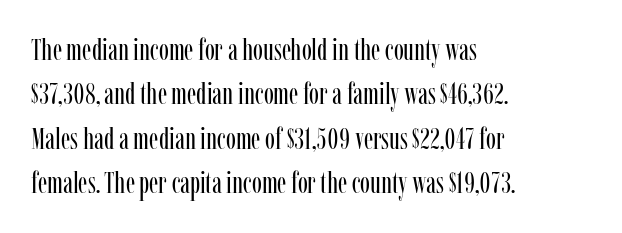
Q: Is the text bold? A: No.
Q: Is the text italic (slanted)? A: No, it is upright.
Q: Is the typeface a serif or a sans-serif typeface? A: Serif.
Q: Is the text underlined? A: No.
Q: How is the paragraph aligned? A: Left-aligned.
Q: Is the spacing between letters normal or unusually wide? A: Normal.
Q: Is the spacing between lines tight, normal or loose? A: Normal.
Q: Width (condensed, normal, or wide)? A: Condensed.
Q: Stroke contrast? A: Low.
Q: x-height? A: Medium.
Q: Monospaced? A: No.
